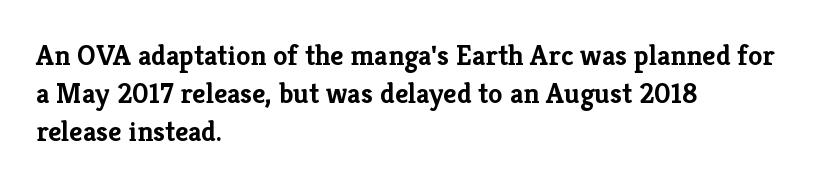
Q: Is the text bold? A: Yes.
Q: Is the text italic (slanted)? A: No, it is upright.
Q: Is the typeface a serif or a sans-serif typeface? A: Serif.
Q: Is the text underlined? A: No.
Q: How is the paragraph aligned? A: Left-aligned.
Q: Is the spacing between letters normal or unusually wide? A: Normal.
Q: Is the spacing between lines tight, normal or loose? A: Normal.
Q: Width (condensed, normal, or wide)? A: Normal.
Q: Stroke contrast? A: Low.
Q: x-height? A: Medium.
Q: Monospaced? A: No.
